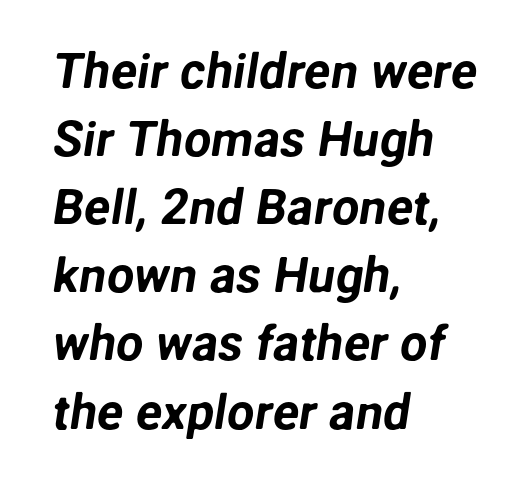
The image shows 49 px sans-serif type; set left-aligned, normal line spacing (1.39x), normal letter spacing, not underlined; low stroke contrast and a medium x-height.
